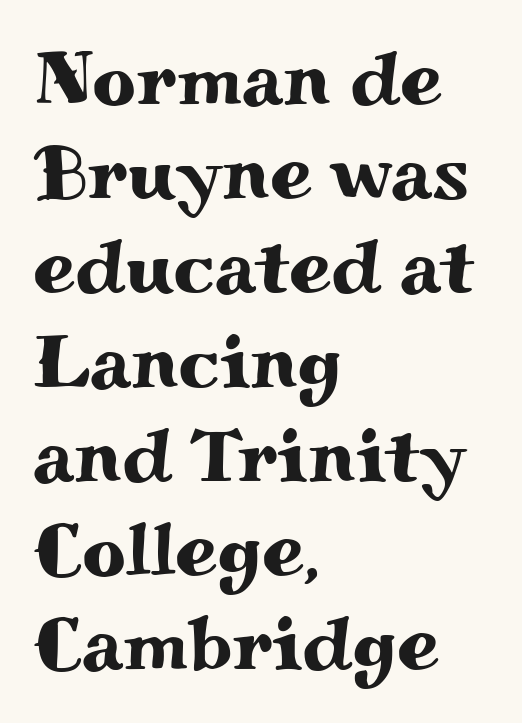
Is the block centered? No — it sits flush against the left margin. Looks like regular typesetting: each glyph gets only the width it needs. Beneath every word, the page is bare. Posture: vertical. No extra tracking has been applied to these lines.
